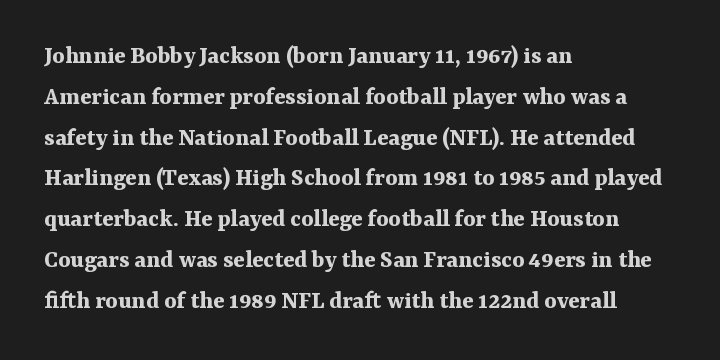
Q: Is the text bold? A: Yes.
Q: Is the text italic (slanted)? A: No, it is upright.
Q: Is the text underlined? A: No.
Q: How is the paragraph aligned? A: Left-aligned.
Q: Is the spacing between letters normal or unusually wide? A: Normal.
Q: Is the spacing between lines tight, normal or loose? A: Normal.
